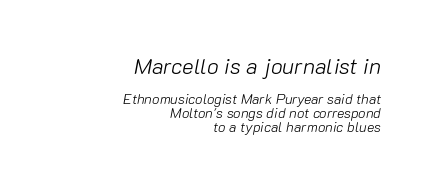
{"italic": "yes", "lean": "right", "slant_degrees": 10, "bold": "no", "underline": "no", "align": "right", "line_spacing": "tight", "line_spacing_ratio": 0.99, "letter_spacing": "normal", "letter_spacing_em": 0.0, "larger_block": "first", "size_ratio": 1.57, "glyph_px": 22}
